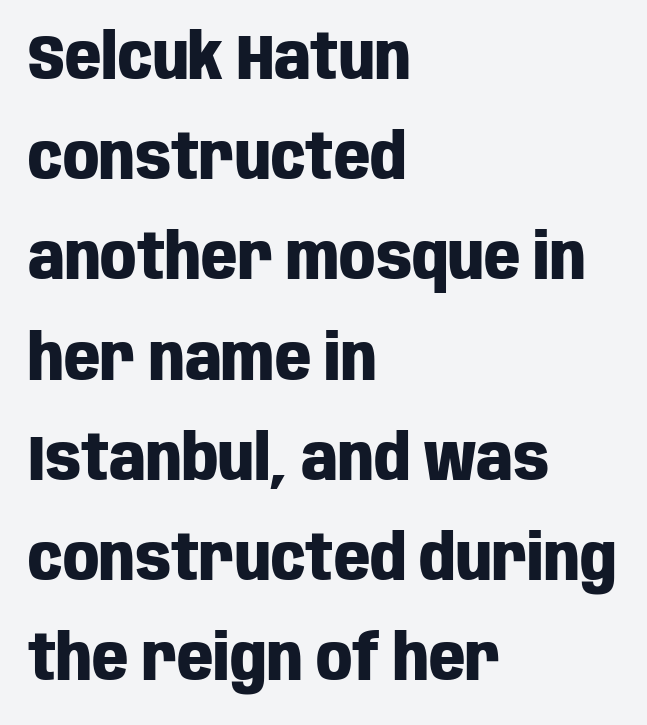
The designer went with a sans here, leaving each stem footless. These lines carry a lot of weight — the face is fully bold. Lines of text with bare space underneath. Leading: standard. Compared with typical body copy, the letter spacing here is the same.
